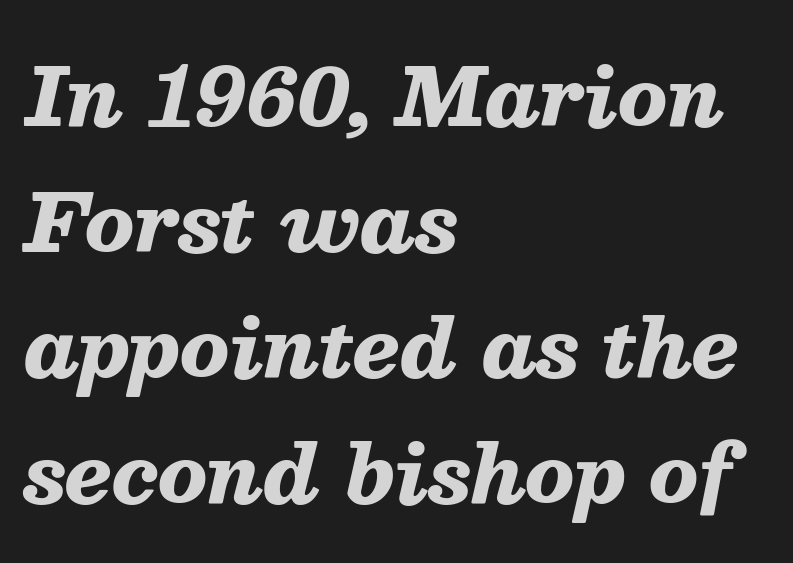
A full-strength bold gives these letters their thick strokes. If you measured baseline to baseline, you'd find a middling distance. Each letter keeps its own natural width here, so spacing adapts to shape. In CSS terms this would be text-align: left. Slanted lettering throughout. The space directly below the letters is spotless.
